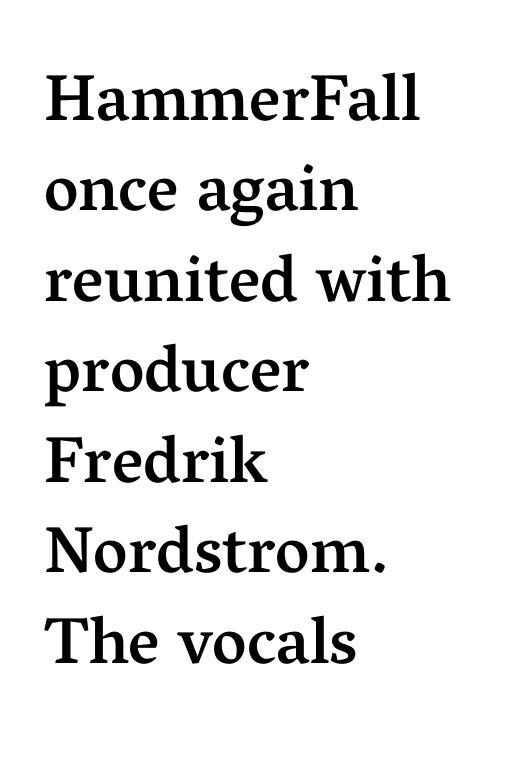
The letterforms sit shoulder to shoulder at normal distance. Examine the stroke ends and you'll spot serifs. Quick note: underline off. In terms of weight, the rendering is demibold, just under bold.
